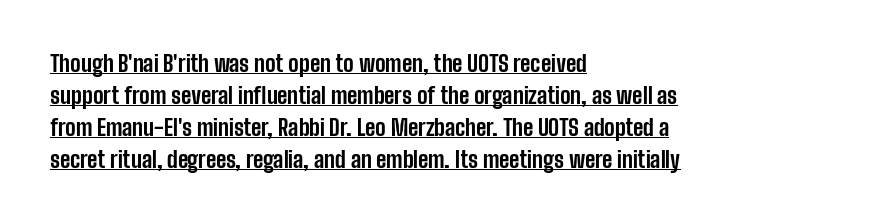
{"italic": "no", "bold": "yes", "underline": "yes", "align": "left", "line_spacing": "normal", "line_spacing_ratio": 1.45, "letter_spacing": "normal", "letter_spacing_em": 0.0, "glyph_px": 22}
